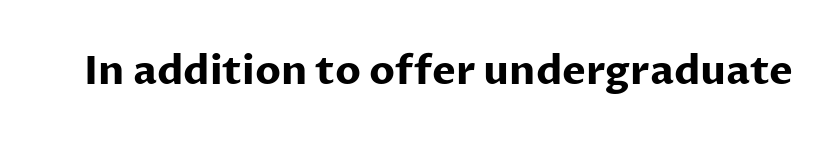
{"serif": "no", "italic": "no", "bold": "yes", "weight": "bold", "width": "normal", "stroke_contrast": "low", "x_height": "medium", "monospaced": "no", "underline": "no", "letter_spacing": "normal", "letter_spacing_em": 0.0, "glyph_px": 40}
